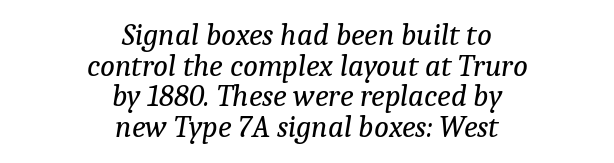
Compared with typical paragraphs, the rows here are closer together. The rendering shows small feet on the letterforms — a serif design. No extra tracking has been applied to these lines. The passage shown is not bold in any degree. The face used here is proportionally spaced, like ordinary book or web type.
